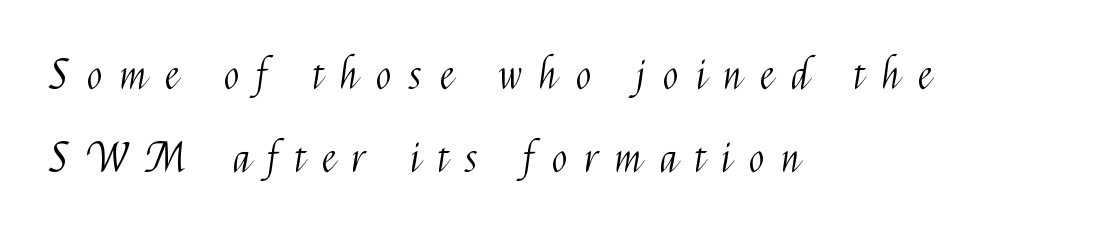
The image shows 41 px light, condensed sans-serif type; set left-aligned, loose line spacing (2.03x), unusually wide letter spacing (+0.44 em), not underlined; medium stroke contrast and a medium x-height.
